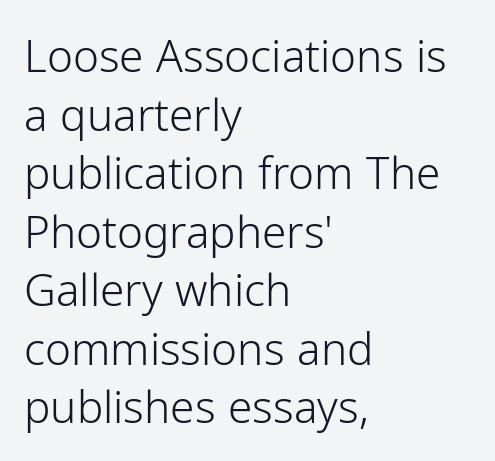
The weight tops out at a normal text grade. Spacing verdict: proportional, widths tailored to each character. Are there feet on the stems? There aren't — it's a sans. Horizontal bands of white between lines are of average thickness.
